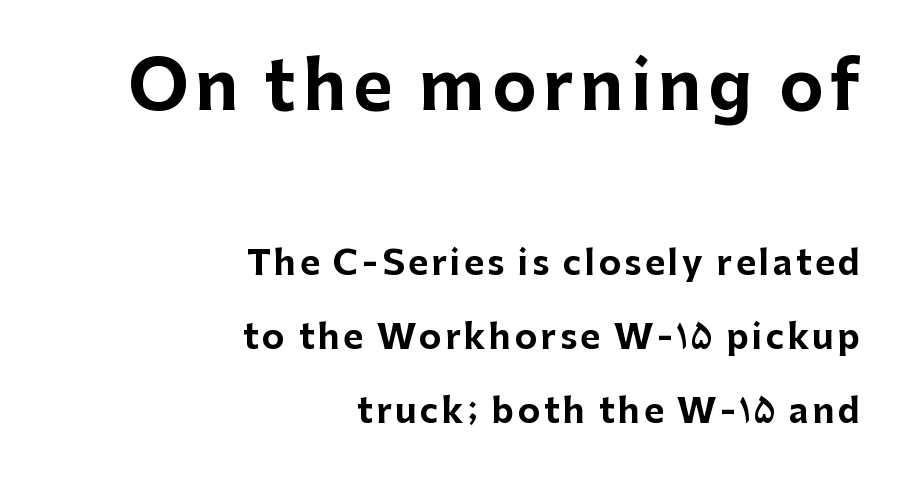
Descender tails drop into unmarked territory. Unlike a traditional serif, this face leaves its strokes unadorned. Note: larger setting up top, smaller setting below. The rendering anchors every line to the right-hand side. Loosely led — the rows are spread out.
